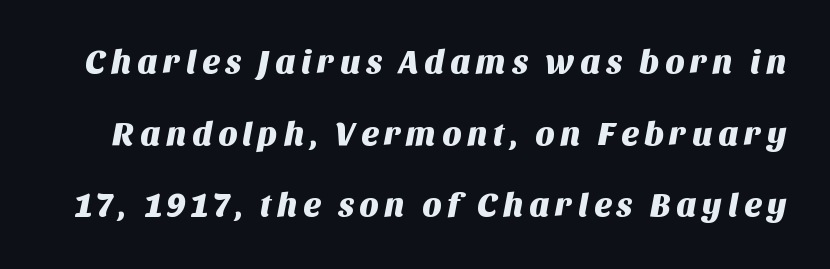
The image shows 33 px sans-serif type; set loose line spacing (2.17x), not underlined; medium stroke contrast and a large x-height.
